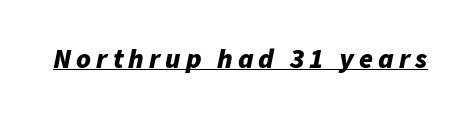
The image shows 28 px bold type, italic (leaning right); set underlined; low stroke contrast and a medium x-height.
